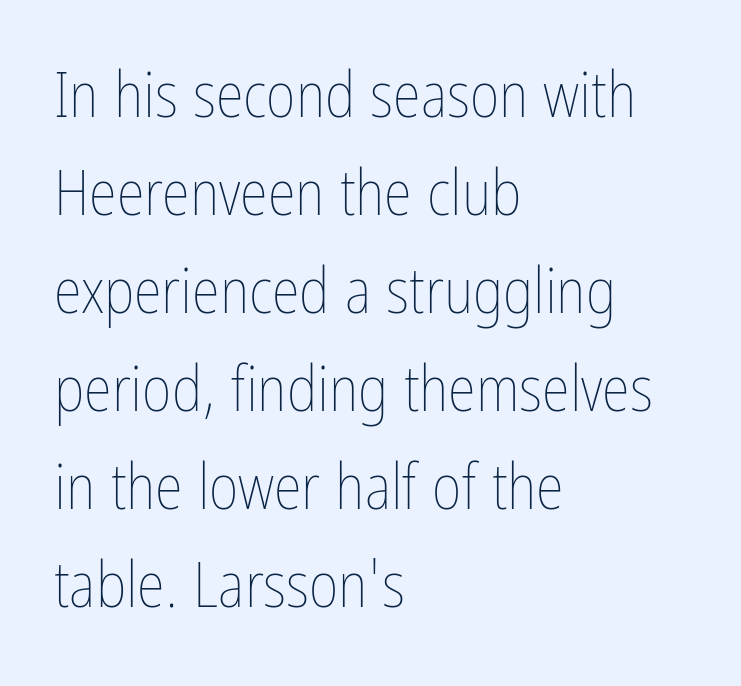
Vertically, the passage feels balanced, rows spaced as you'd expect. Vertical strokes here are truly vertical. Letter spacing: default. Does the copy run flush right? No — it runs flush left. Stems here are at most as thick as an everyday book face.
